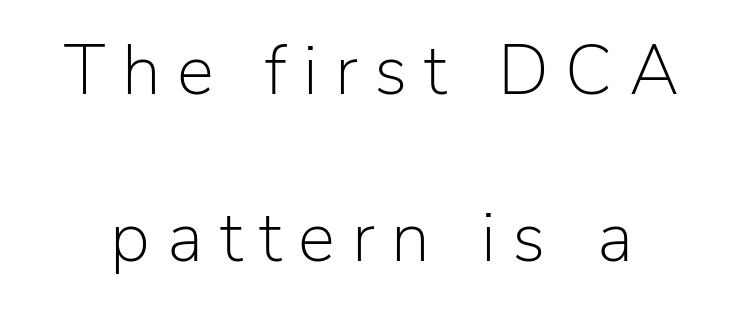
Stems and bowls with no extra thickness — not bold. This sample has the flowing, uneven cadence of proportional lettering. The letterforms stand isolated, each surrounded by extra space. Each row of text sits above clean, open space. Tall strokes in this sample are plumb rather than angled. A sans-serif font was chosen for this passage.
